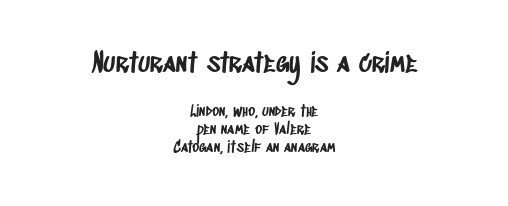
The gap between lines stays unmarked. The rendering shrinks the type as you move from the upper chunk to the lower. Reading down the block, each line starts at a different indent, mirrored at its end. Each word holds together tightly as a unit, with standard inter-letter gaps.
